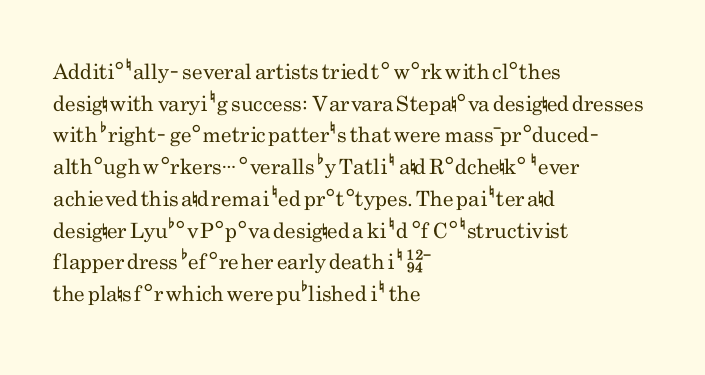
The image shows 21 px text type, upright; set left-aligned, normal line spacing (1.51x), normal letter spacing, not underlined.
